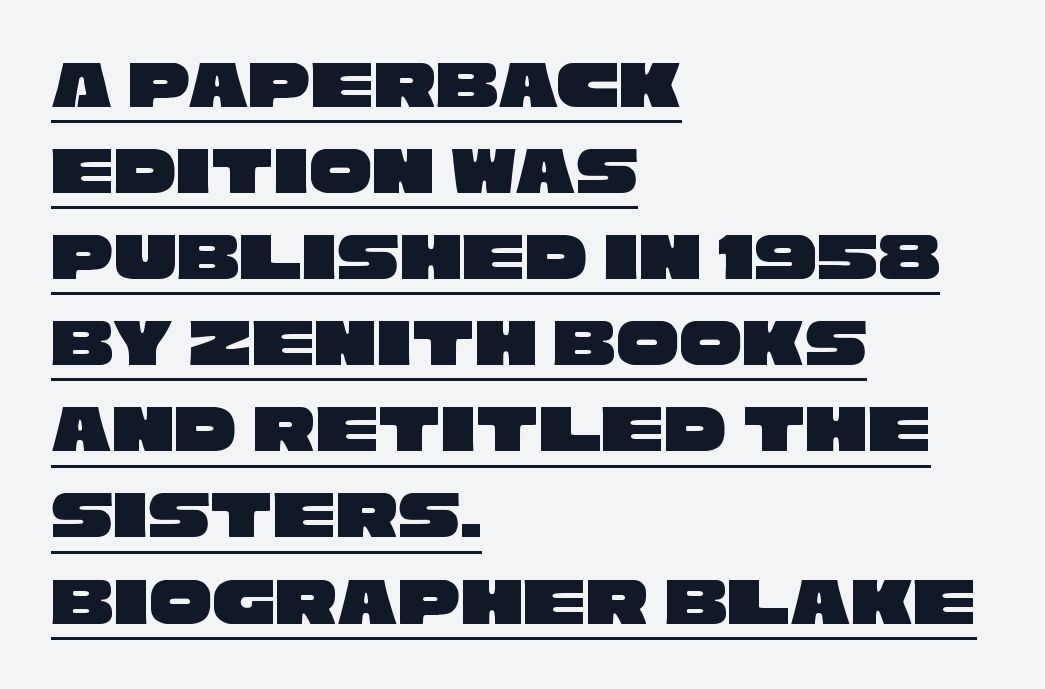
{"serif": "no", "width": "wide", "stroke_contrast": "low", "x_height": "large", "monospaced": "no", "underline": "yes", "align": "left", "line_spacing_ratio": 1.23, "letter_spacing": "normal", "letter_spacing_em": 0.0, "glyph_px": 70}
